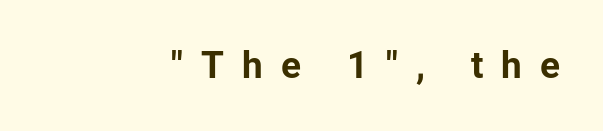
The specimen reads as upright at a glance. Do the characters align in a grid? No, the font is proportional. This rendering employs a face without finishing strokes, i.e., a sans-serif. The line texture is sparse and dotted thanks to wide tracking.
